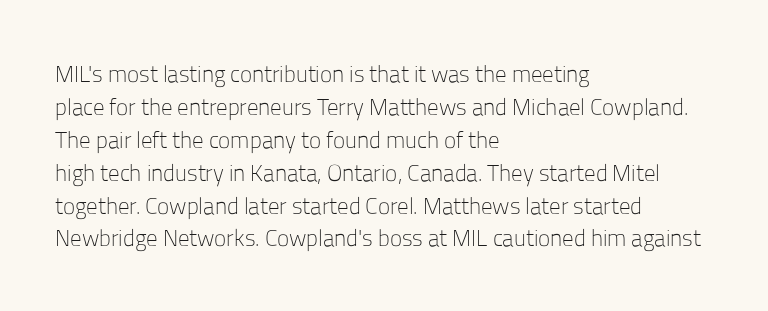
The image shows 23 px text type, upright; set left-aligned, normal line spacing (1.43x), normal letter spacing, not underlined.
